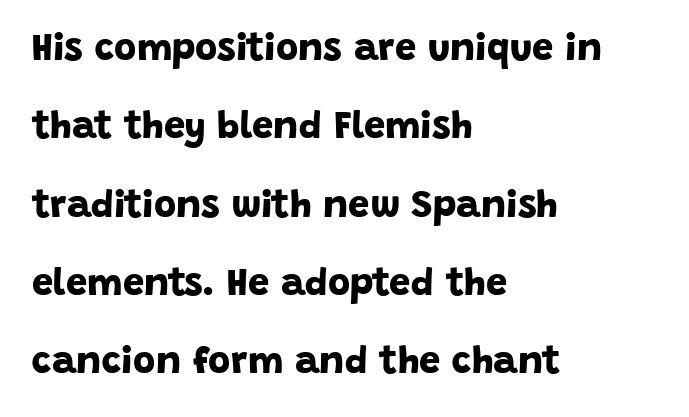
Default kerning and tracking; the words read as compact shapes. Each row of text sits above clean, open space. Varying glyph widths throughout — classic text-font behaviour. A typesetter would call this leading open, well beyond the default.
